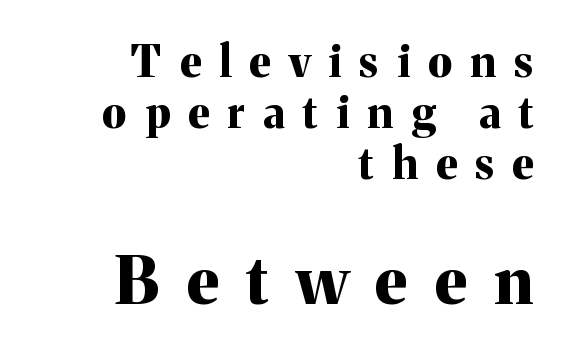
The image shows 65 px bold serif type, upright; set right-aligned, line spacing 1.19x, unusually wide letter spacing (+0.43 em), not underlined; the second (bottom) block is 1.51x larger; medium stroke contrast and a medium x-height.
